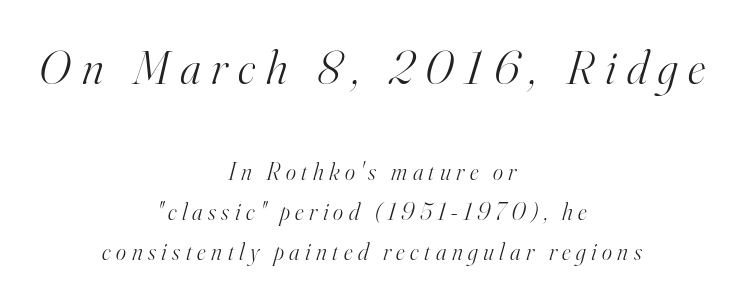
Q: Is the text bold? A: No.
Q: Is the text italic (slanted)? A: Yes, it leans right by about 16 degrees.
Q: Is the typeface a serif or a sans-serif typeface? A: Serif.
Q: Is the text underlined? A: No.
Q: How is the paragraph aligned? A: Centered.
Q: Is the spacing between letters normal or unusually wide? A: Unusually wide.
Q: Is the spacing between lines tight, normal or loose? A: Normal.
Q: Which block of text is set in a larger size, the first (top) or the second (bottom)? A: The first (top) one.
Q: Width (condensed, normal, or wide)? A: Normal.
Q: Stroke contrast? A: High.
Q: x-height? A: Small.
Q: Monospaced? A: No.
